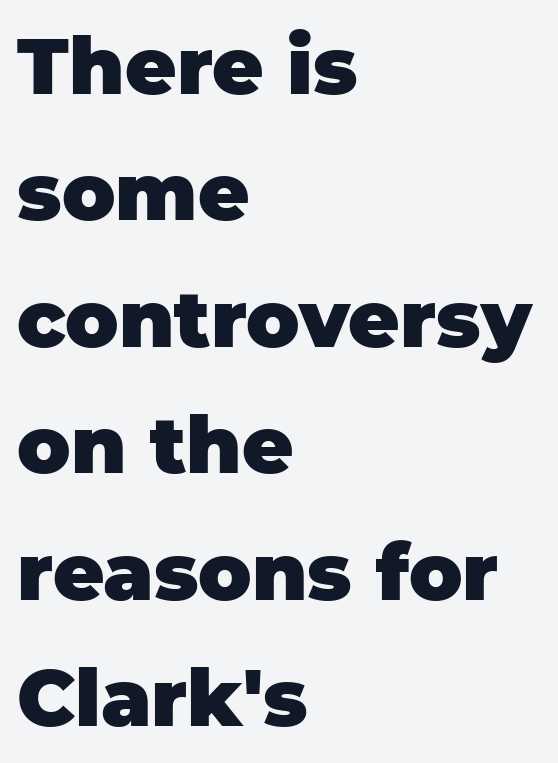
{"serif": "no", "italic": "no", "bold": "yes", "weight": "heavy", "width": "normal", "stroke_contrast": "low", "x_height": "large", "monospaced": "no", "underline": "no", "align": "left", "line_spacing": "normal", "line_spacing_ratio": 1.6, "letter_spacing": "normal", "letter_spacing_em": 0.0, "glyph_px": 79}
